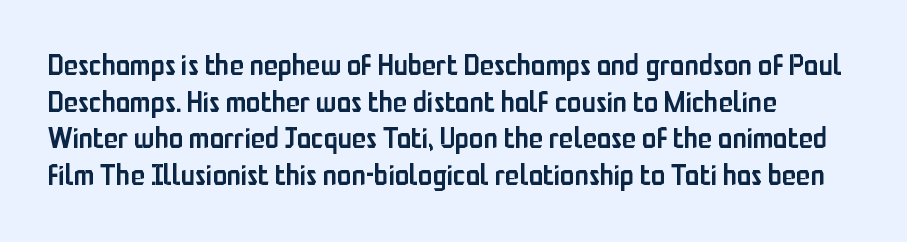
Its strokes are somewhat broadened, the hallmark of semibold type. Baseline-to-baseline distance is the conventional proportion of letter height. Where is the straight margin? On the left. The strip under each line holds only bare page. Here the glyphs are tracked normally, forming tight word shapes.
